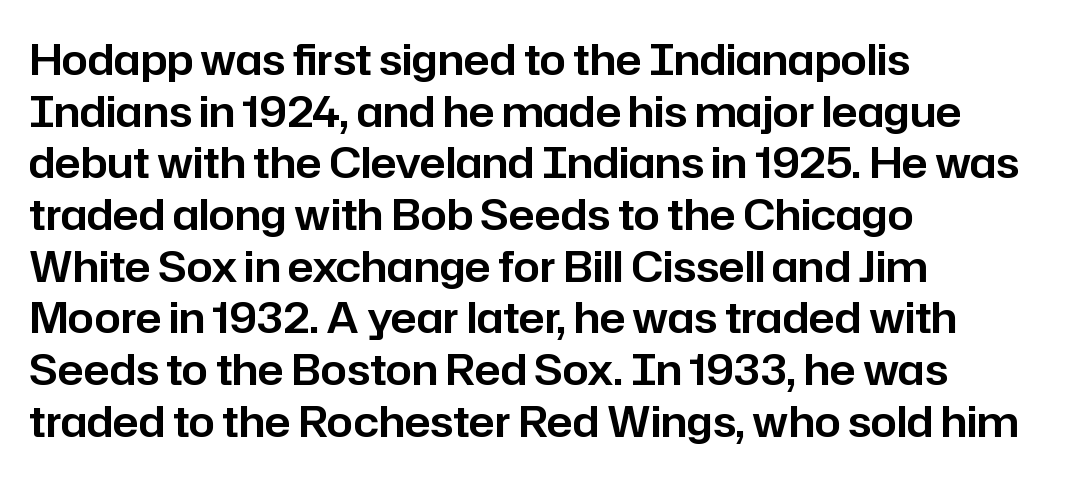
{"serif": "no", "italic": "no", "width": "normal", "stroke_contrast": "low", "x_height": "medium", "monospaced": "no", "underline": "no", "align": "left", "line_spacing_ratio": 1.23, "letter_spacing": "normal", "letter_spacing_em": 0.0, "glyph_px": 42}
